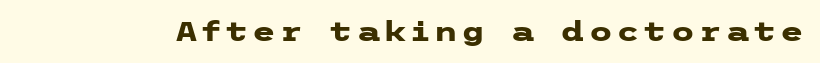
Q: Is the text bold? A: Yes.
Q: Is the text italic (slanted)? A: No, it is upright.
Q: Is the text underlined? A: No.
